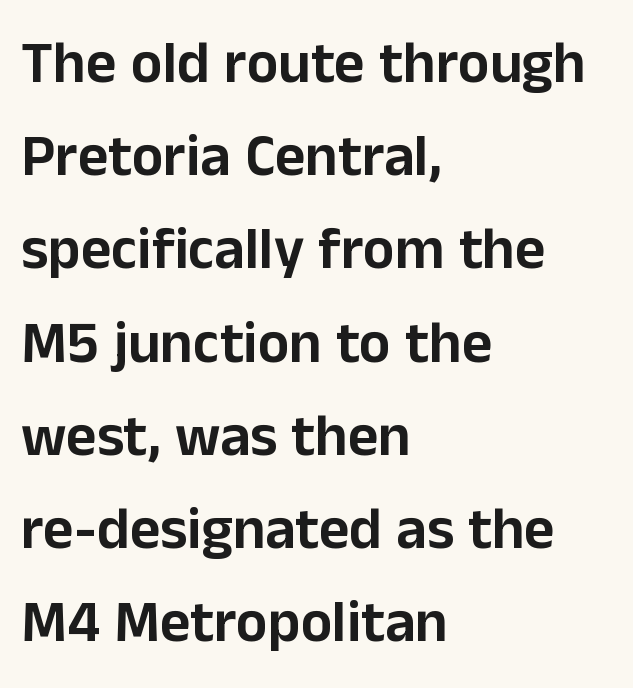
Q: Is the text italic (slanted)? A: No, it is upright.
Q: Is the typeface a serif or a sans-serif typeface? A: Sans-serif.
Q: Is the text underlined? A: No.
Q: How is the paragraph aligned? A: Left-aligned.
Q: Is the spacing between letters normal or unusually wide? A: Normal.
Q: Is the spacing between lines tight, normal or loose? A: Normal.
Q: Width (condensed, normal, or wide)? A: Normal.
Q: Stroke contrast? A: Low.
Q: x-height? A: Medium.
Q: Monospaced? A: No.
